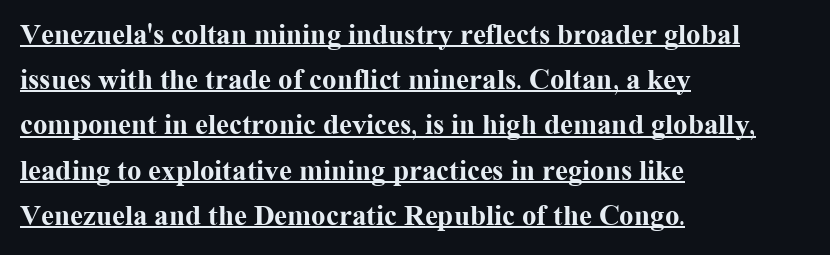
The image shows 29 px bold serif type, upright; set left-aligned, normal line spacing (1.56x), normal letter spacing, underlined; medium stroke contrast and a medium x-height.
